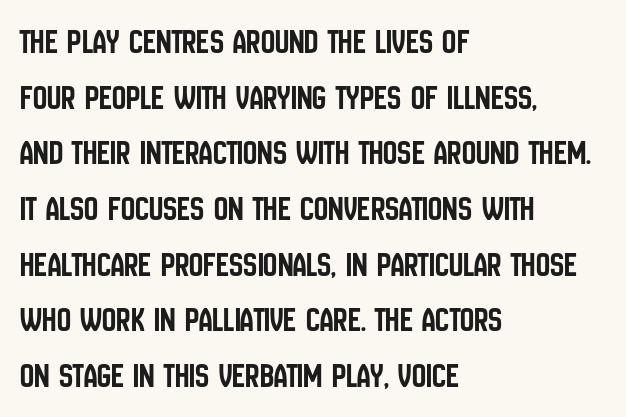
{"serif": "no", "italic": "no", "width": "condensed", "stroke_contrast": "low", "x_height": "large", "monospaced": "no", "underline": "no", "align": "left", "line_spacing": "normal", "line_spacing_ratio": 1.59, "letter_spacing": "normal", "letter_spacing_em": 0.0, "glyph_px": 35}
